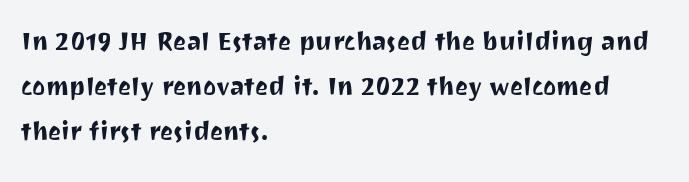
The image shows 31 px sans-serif type, upright; set left-aligned, normal line spacing (1.45x), normal letter spacing, not underlined; medium stroke contrast and a medium x-height.
